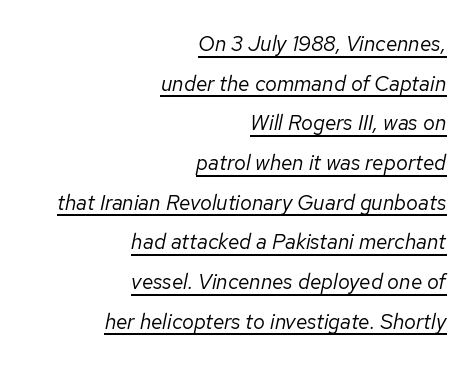
{"italic": "yes", "lean": "right", "slant_degrees": 12, "bold": "no", "underline": "yes", "align": "right", "line_spacing_ratio": 1.89, "letter_spacing": "normal", "letter_spacing_em": 0.0, "glyph_px": 21}
